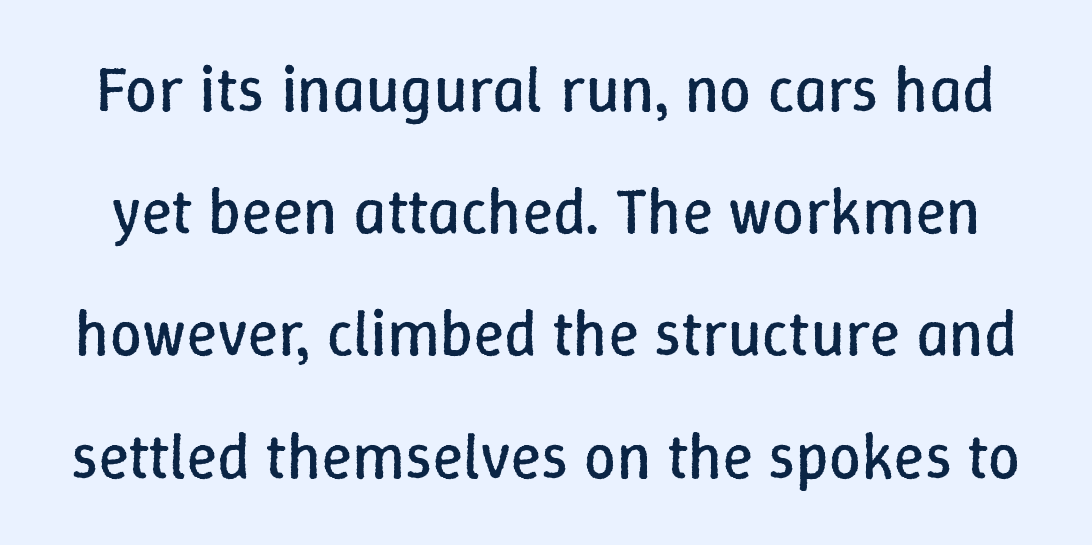
These lines are rendered in a variable-pitch font. No chunkiness to these letters — they're not bold. Each word holds together tightly as a unit, with standard inter-letter gaps. This is roman type, the default non-slanted kind.
